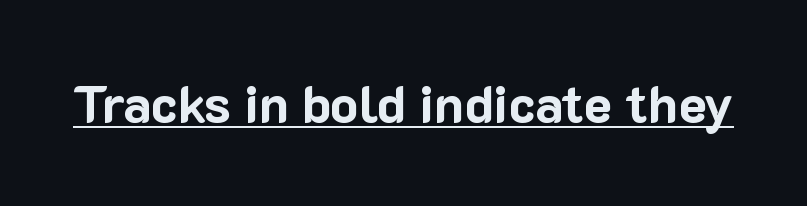
The font's upright variant was chosen for this text. Heft: maximum for text — a bold. No extra tracking has been applied to these lines. These characters rest on top of a visible drawn line.
